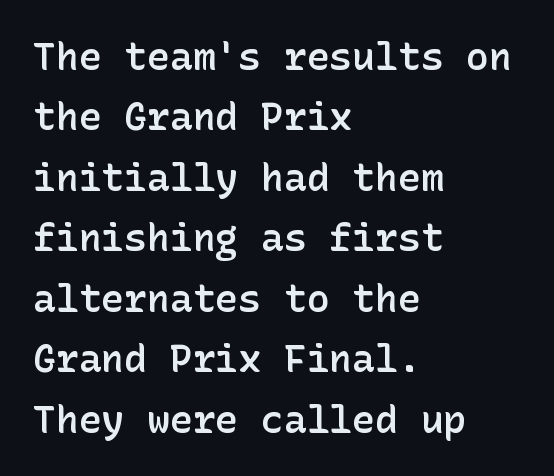
Q: Is the text bold? A: Semi-bold.
Q: Is the text italic (slanted)? A: No, it is upright.
Q: Is the typeface a serif or a sans-serif typeface? A: Sans-serif.
Q: Is the text underlined? A: No.
Q: How is the paragraph aligned? A: Left-aligned.
Q: Is the spacing between letters normal or unusually wide? A: Normal.
Q: Is the spacing between lines tight, normal or loose? A: Normal.
Q: Width (condensed, normal, or wide)? A: Normal.
Q: Stroke contrast? A: Low.
Q: x-height? A: Medium.
